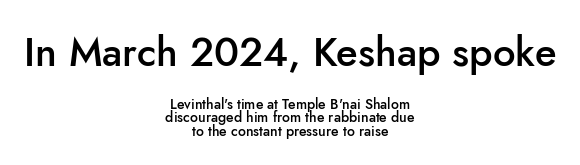
Bold? Not quite — semibold, heavier than regular but stopping short. Look at the tracking — it's just the regular setting, nothing added. The baseline area is clear. This sample uses an upright cut, with every glyph sitting square on the baseline. You could not count columns in this text — the font is proportionally spaced. The face used here appears at its bigger size in the upper chunk.
